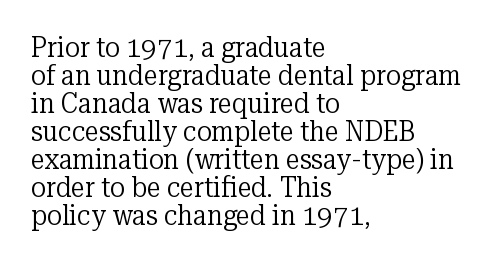
Font category for this specimen: serif. No heavy texture on the line: the type isn't bold. Line starts are locked; line ends wander. These lines were composed using upright roman letters.
